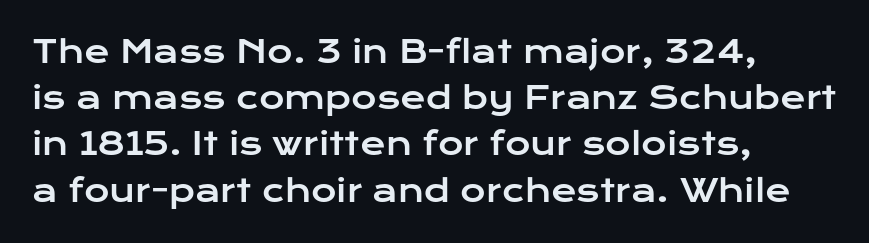
Q: Is the text italic (slanted)? A: No, it is upright.
Q: Is the typeface a serif or a sans-serif typeface? A: Sans-serif.
Q: Is the text underlined? A: No.
Q: How is the paragraph aligned? A: Left-aligned.
Q: Is the spacing between letters normal or unusually wide? A: Normal.
Q: Is the spacing between lines tight, normal or loose? A: Normal.
Q: Width (condensed, normal, or wide)? A: Wide.
Q: Stroke contrast? A: Low.
Q: x-height? A: Medium.
Q: Monospaced? A: No.
